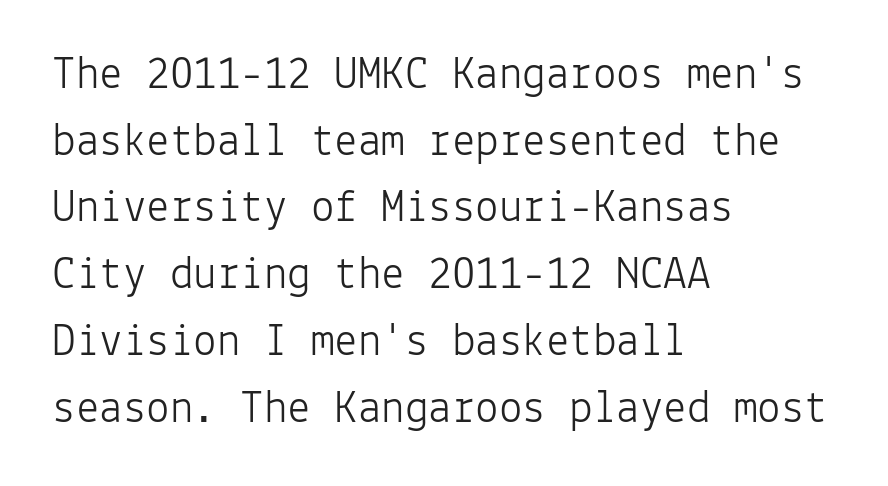
{"serif": "no", "italic": "no", "bold": "no", "weight": "light", "width": "normal", "stroke_contrast": "low", "x_height": "medium", "monospaced": "yes", "underline": "no", "align": "left", "line_spacing": "normal", "line_spacing_ratio": 1.42, "letter_spacing": "normal", "letter_spacing_em": 0.0, "glyph_px": 47}
